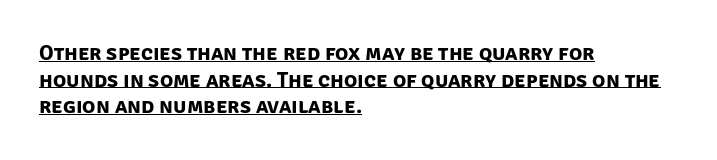
Set as a true bold cut, around the 700 mark. This rendering leaves character spacing at its baseline value. This is underlined copy, the kind a proofreader might mark for attention. One-word summary of the alignment: left.
